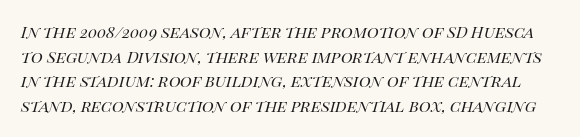
{"italic": "yes", "lean": "right", "slant_degrees": 14, "bold": "no", "underline": "no", "line_spacing_ratio": 1.23, "letter_spacing": "normal", "letter_spacing_em": 0.0, "glyph_px": 20}
